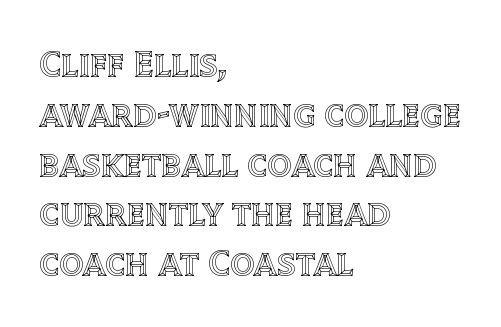
{"italic": "no", "width": "normal", "x_height": "large", "monospaced": "no", "underline": "no", "align": "left", "line_spacing": "normal", "line_spacing_ratio": 1.31, "letter_spacing": "normal", "letter_spacing_em": 0.0, "glyph_px": 38}
